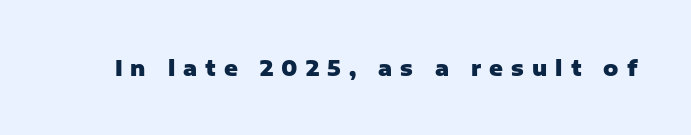
The image shows 21 px bold type, upright; set unusually wide letter spacing (+0.38 em), not underlined.
